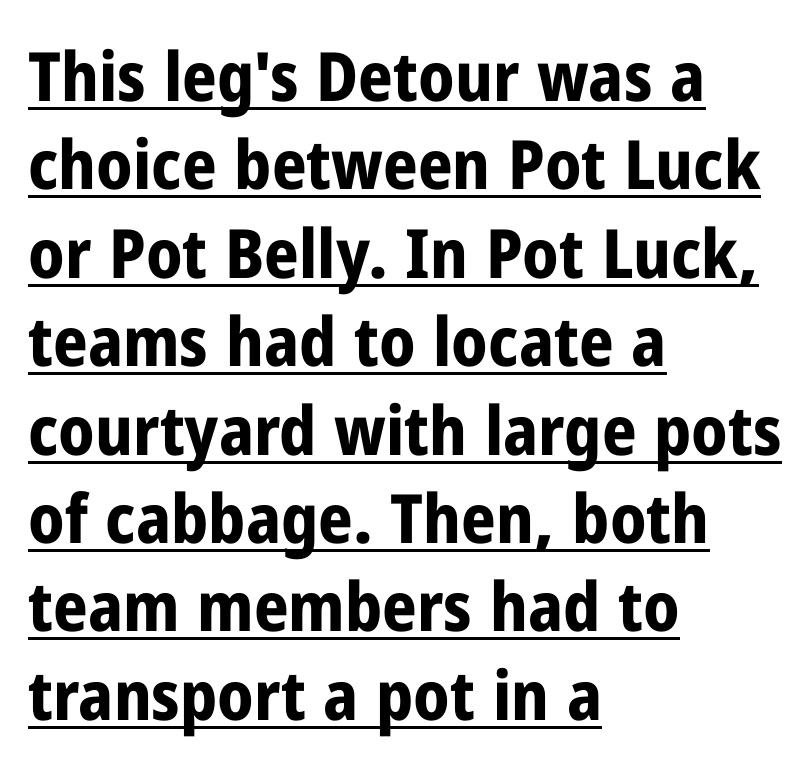
The image shows 68 px bold, condensed sans-serif type, upright; set left-aligned, normal line spacing (1.3x), normal letter spacing, underlined; low stroke contrast and a medium x-height.
